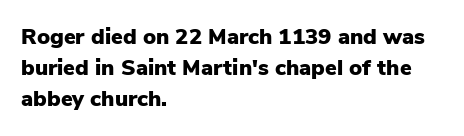
{"italic": "no", "bold": "yes", "underline": "no", "align": "left", "line_spacing": "normal", "line_spacing_ratio": 1.41, "letter_spacing": "normal", "letter_spacing_em": 0.0, "glyph_px": 22}
